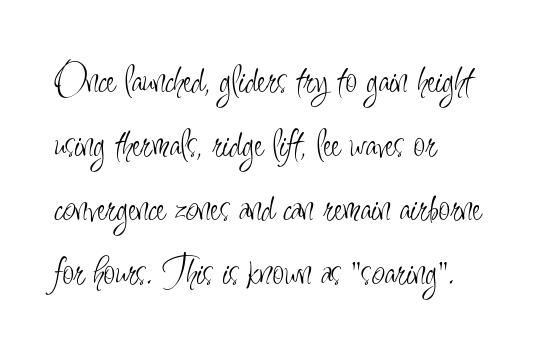
The text block is weighted toward the left margin, trailing off unevenly rightward. Honestly, the letter spacing is just normal — you wouldn't notice it. The cut favours lightness, reaching ordinary text weight at its darkest. Here the designer chose a conventional face with non-uniform glyph widths.
